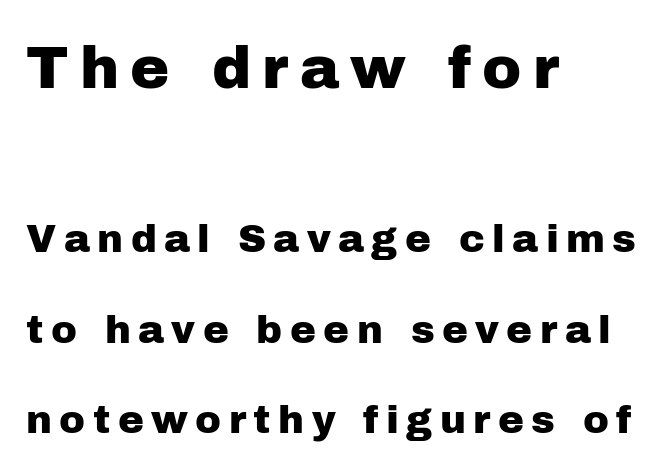
All the whitespace from short lines collects on the right. The designer dialed line spacing up above the default. Spacing verdict: proportional, widths tailored to each character. The rendering shows plain stroke endings on the letterforms — a sans-serif design.
